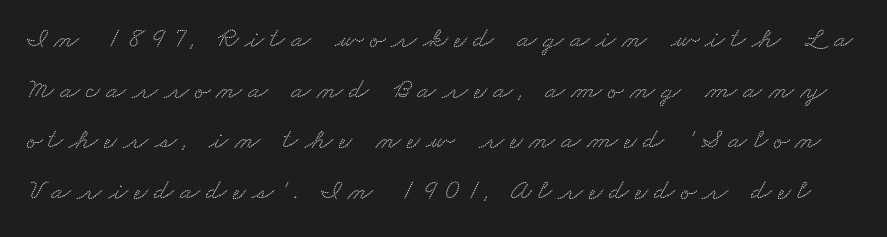
The image shows 29 px wide serif type; set line spacing 1.75x, unusually wide letter spacing (+0.21 em), not underlined; low stroke contrast and a small x-height.
